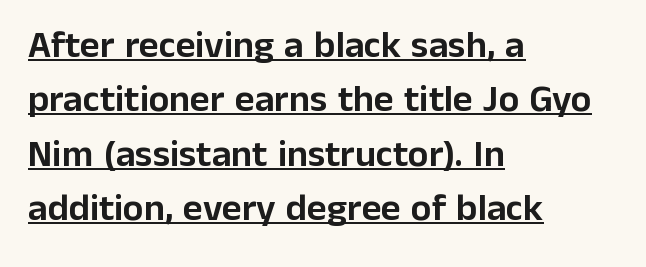
{"serif": "no", "italic": "no", "width": "normal", "stroke_contrast": "low", "x_height": "medium", "monospaced": "no", "underline": "yes", "align": "left", "line_spacing": "normal", "line_spacing_ratio": 1.43, "letter_spacing": "normal", "letter_spacing_em": 0.0, "glyph_px": 38}
